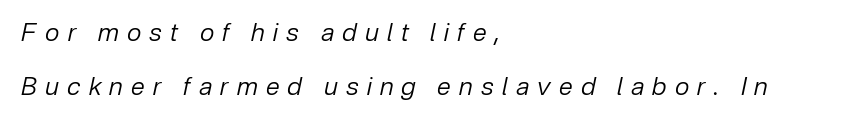
The image shows 25 px text type, italic (leaning right); set left-aligned, loose line spacing (2.15x), unusually wide letter spacing (+0.33 em), not underlined.
